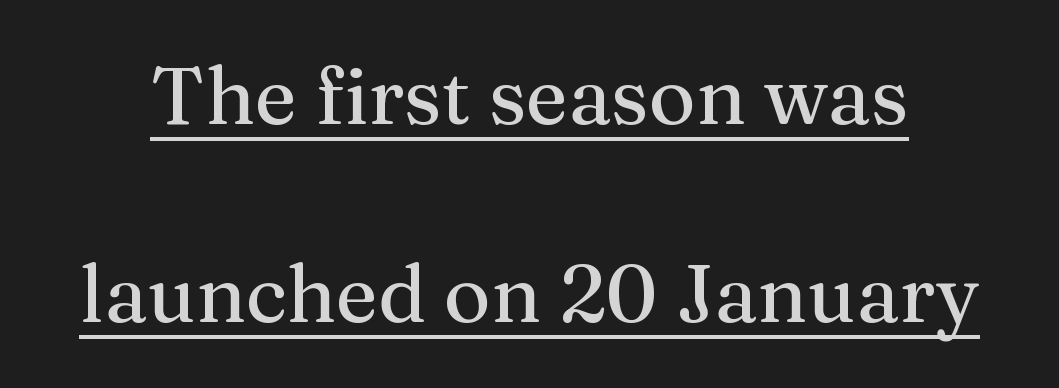
{"serif": "yes", "italic": "no", "width": "normal", "stroke_contrast": "medium", "x_height": "medium", "monospaced": "no", "underline": "yes", "line_spacing": "loose", "line_spacing_ratio": 2.47, "letter_spacing": "normal", "letter_spacing_em": 0.0, "glyph_px": 80}
